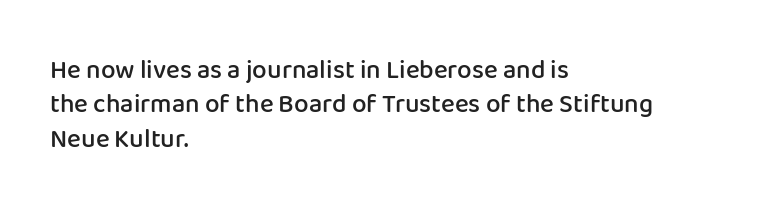
{"italic": "no", "bold": "semi", "underline": "no", "align": "left", "line_spacing": "normal", "line_spacing_ratio": 1.32, "letter_spacing": "normal", "letter_spacing_em": 0.0, "glyph_px": 26}
